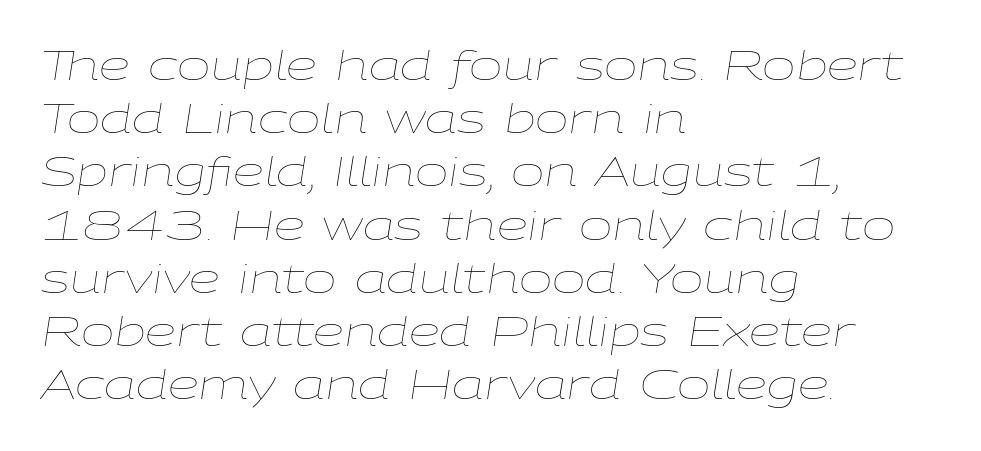
Q: Is the text bold? A: No.
Q: Is the text italic (slanted)? A: Yes, it leans right by about 9 degrees.
Q: Is the text underlined? A: No.
Q: How is the paragraph aligned? A: Left-aligned.
Q: Is the spacing between letters normal or unusually wide? A: Normal.
Q: Is the spacing between lines tight, normal or loose? A: Normal.
Q: Width (condensed, normal, or wide)? A: Wide.
Q: Stroke contrast? A: Low.
Q: x-height? A: Medium.
Q: Monospaced? A: No.
